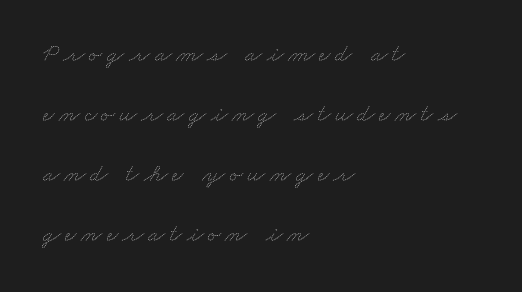
The image shows 25 px text type; set left-aligned, loose line spacing (2.4x), not underlined.
